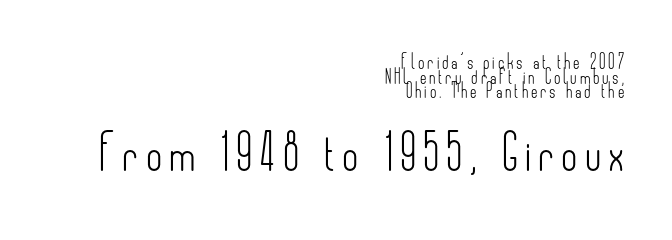
{"serif": "no", "italic": "no", "bold": "no", "weight": "light", "width": "condensed", "stroke_contrast": "low", "x_height": "small", "monospaced": "no", "underline": "no", "align": "right", "line_spacing": "tight", "line_spacing_ratio": 1.04, "letter_spacing": "wide", "letter_spacing_em": 0.2, "larger_block": "second", "size_ratio": 2.5, "glyph_px": 35}
